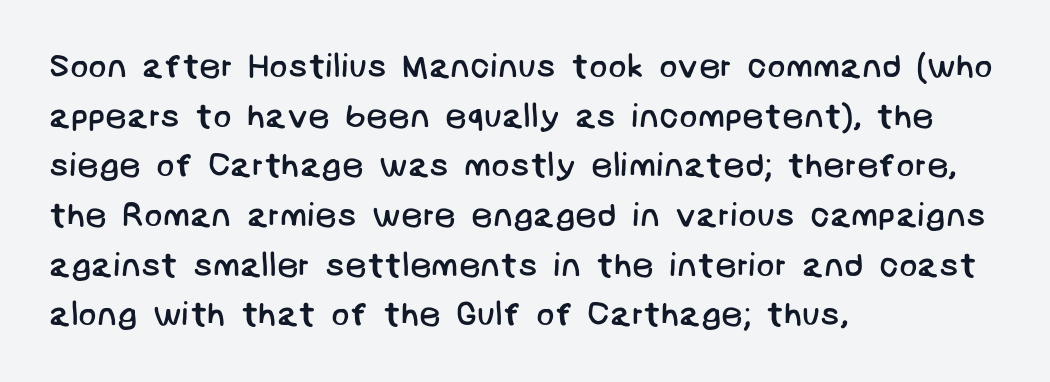
The lines sit at an ordinary, default distance from one another. Visually the block forms a straight wall on the left and a jagged coastline on the right. Beneath every word, the page is bare. Nothing sits at the stroke ends, so this counts as sans-serif. Tracking here is standard; glyphs follow each other at the usual distance.
